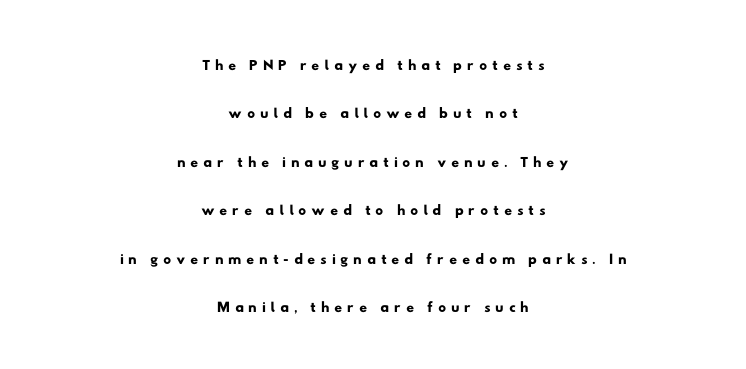
How are the letters spaced? Widely, with obvious added tracking. The compositor balanced each line on the midline. Vertically, the passage feels expansive, rows floating well apart. Only glyphs here, with clear space below each row.
